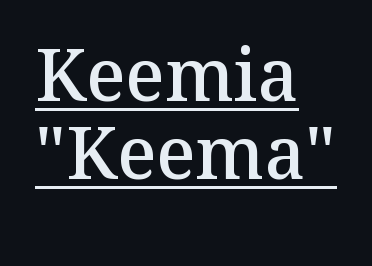
{"serif": "yes", "italic": "no", "bold": "semi", "weight": "semibold", "width": "normal", "stroke_contrast": "medium", "x_height": "medium", "monospaced": "no", "underline": "yes", "align": "left", "line_spacing": "tight", "line_spacing_ratio": 1.08, "letter_spacing": "normal", "letter_spacing_em": 0.0, "glyph_px": 72}
